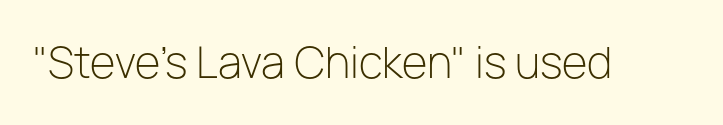
Q: Is the text bold? A: No.
Q: Is the text italic (slanted)? A: No, it is upright.
Q: Is the typeface a serif or a sans-serif typeface? A: Sans-serif.
Q: Is the text underlined? A: No.
Q: Is the spacing between letters normal or unusually wide? A: Normal.
Q: Width (condensed, normal, or wide)? A: Normal.
Q: Stroke contrast? A: Low.
Q: x-height? A: Medium.
Q: Monospaced? A: No.
